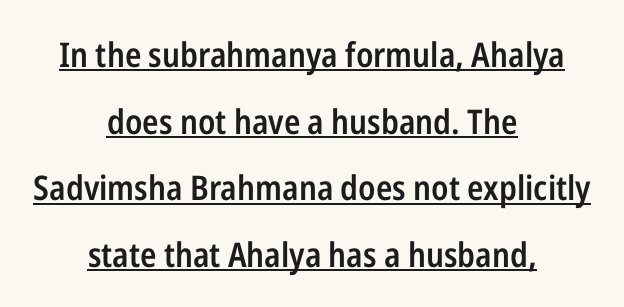
{"serif": "no", "italic": "no", "bold": "semi", "weight": "semibold", "width": "condensed", "stroke_contrast": "low", "x_height": "medium", "monospaced": "no", "underline": "yes", "align": "center", "line_spacing": "loose", "line_spacing_ratio": 1.96, "letter_spacing": "normal", "letter_spacing_em": 0.0, "glyph_px": 34}
